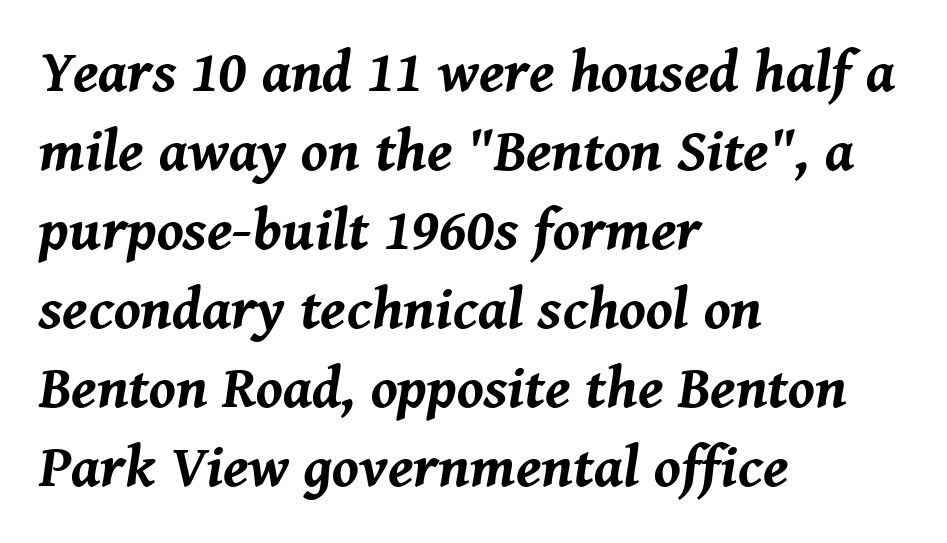
Here the glyphs are tracked normally, forming tight word shapes. The text block is weighted toward the left margin, trailing off unevenly rightward. A dark, heavy texture on the line: the type is bold. If you measured baseline to baseline, you'd find a middling distance. Underlining? Definitely not there.
